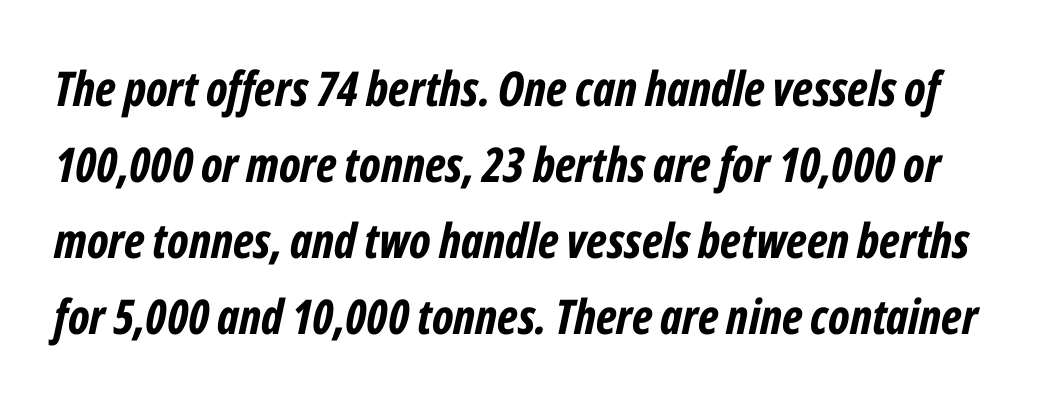
Q: Is the text bold? A: Yes.
Q: Is the text italic (slanted)? A: Yes, it leans right by about 12 degrees.
Q: Is the text underlined? A: No.
Q: Is the spacing between letters normal or unusually wide? A: Normal.
Q: Is the spacing between lines tight, normal or loose? A: Normal.
Q: Width (condensed, normal, or wide)? A: Condensed.
Q: Stroke contrast? A: Low.
Q: x-height? A: Medium.
Q: Monospaced? A: No.
